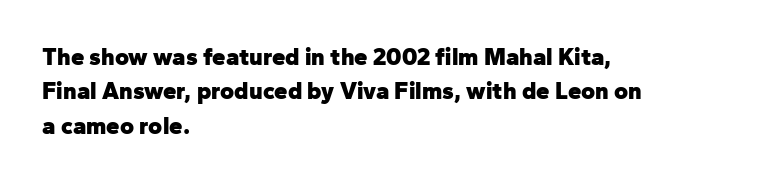
{"italic": "no", "bold": "yes", "underline": "no", "align": "left", "line_spacing": "normal", "line_spacing_ratio": 1.43, "letter_spacing": "normal", "letter_spacing_em": 0.0, "glyph_px": 24}
